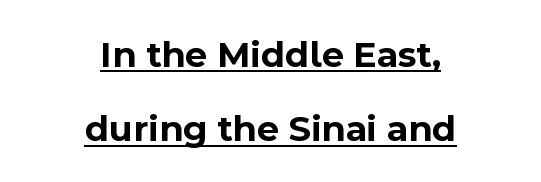
{"serif": "no", "italic": "no", "bold": "yes", "weight": "bold", "width": "normal", "x_height": "medium", "monospaced": "no", "underline": "yes", "align": "center", "line_spacing": "loose", "line_spacing_ratio": 1.96, "letter_spacing": "normal", "letter_spacing_em": 0.0, "glyph_px": 38}
